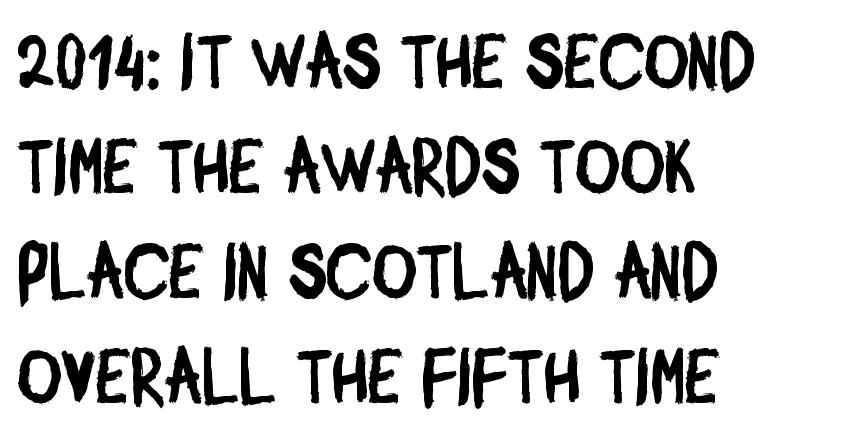
Left-aligned paragraph, ragged on the right. One glance says typical: line gaps are just what's usual. The foot of each line stays bare and open. How are the letters spaced? Ordinarily, with no added tracking.
